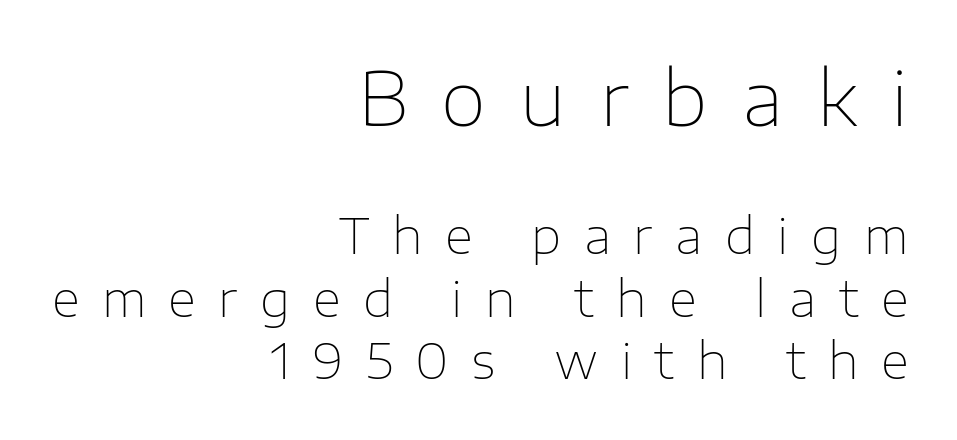
Every row of glyphs terminates at an identical x-position on the right. Does the leading feel generous? No, just average. Examine the stroke ends and you'll find no serifs. The letters are spread apart with noticeably loose tracking. The glyphs are unaccompanied by any horizontal stroke below them.
